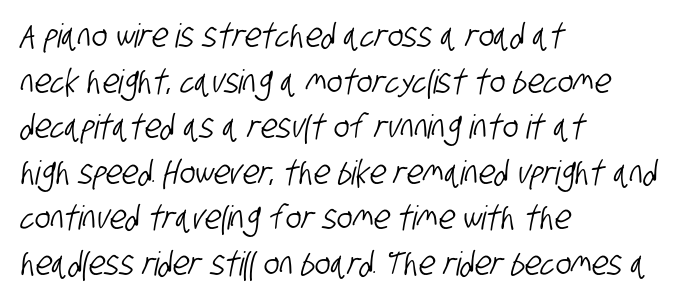
The image shows 33 px condensed sans-serif type; set left-aligned, normal line spacing (1.38x), normal letter spacing, not underlined; low stroke contrast and a large x-height.
